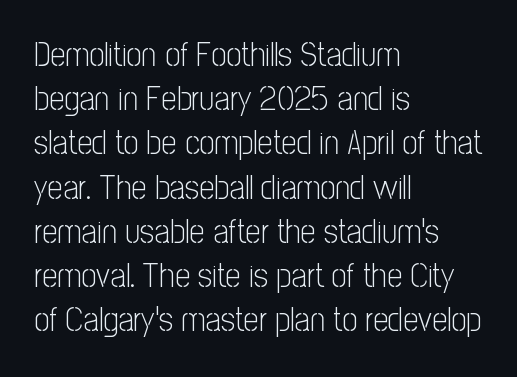
{"serif": "no", "italic": "no", "bold": "no", "weight": "light", "width": "condensed", "stroke_contrast": "low", "x_height": "medium", "monospaced": "no", "underline": "no", "align": "left", "line_spacing": "normal", "line_spacing_ratio": 1.3, "letter_spacing": "normal", "letter_spacing_em": 0.0, "glyph_px": 34}
